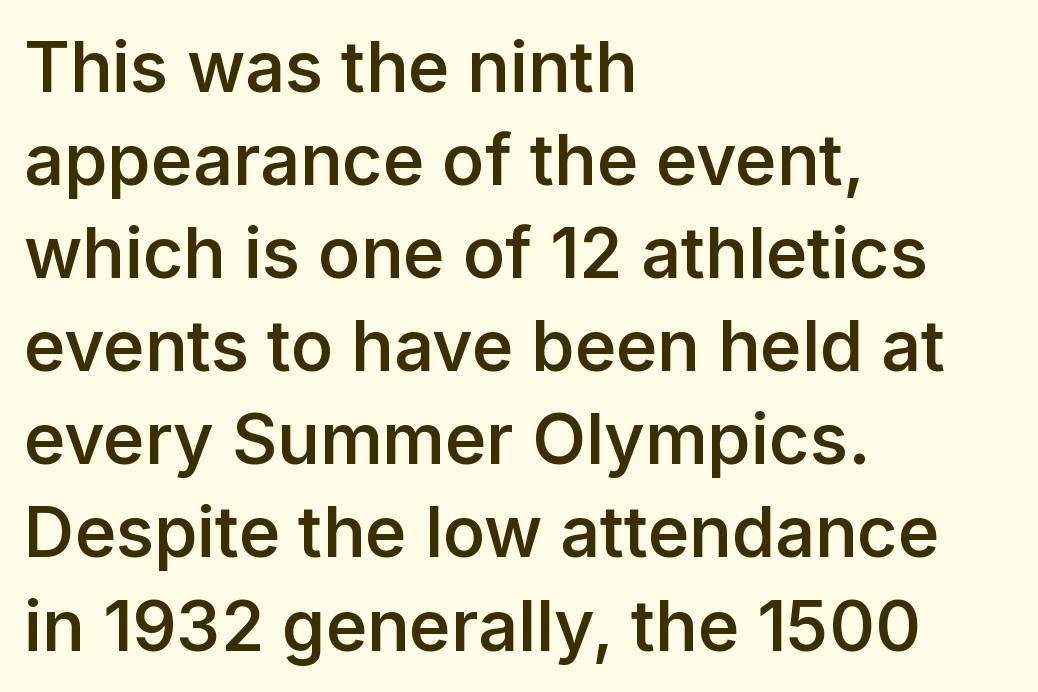
The image shows 70 px semibold sans-serif type, upright; set left-aligned, normal line spacing (1.33x), normal letter spacing, not underlined; low stroke contrast and a medium x-height.
